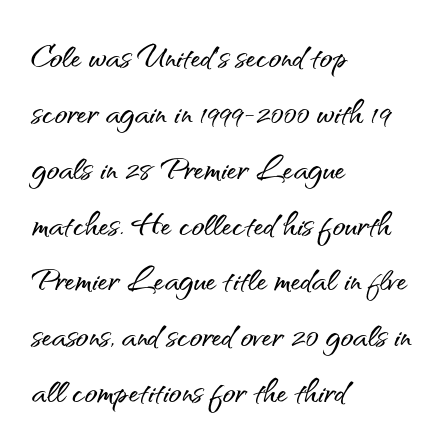
What kind of face is this? One without serifs — a sans. Layout note: lines flush left. Has an underline been added? It has not. Compared with typical paragraphs, the rows here are spaced about the same. Each letter keeps its own natural width here, so spacing adapts to shape.
